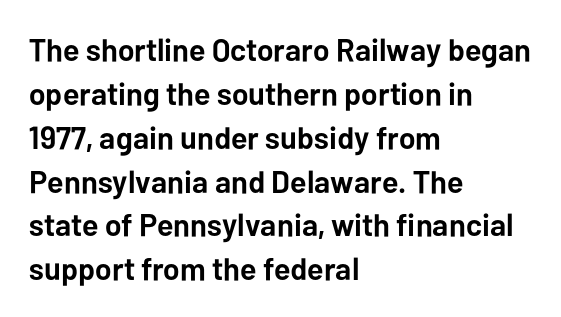
{"serif": "no", "italic": "no", "bold": "yes", "weight": "semibold", "width": "normal", "stroke_contrast": "low", "x_height": "medium", "monospaced": "no", "underline": "no", "align": "left", "line_spacing": "normal", "line_spacing_ratio": 1.37, "letter_spacing": "normal", "letter_spacing_em": 0.0, "glyph_px": 32}
